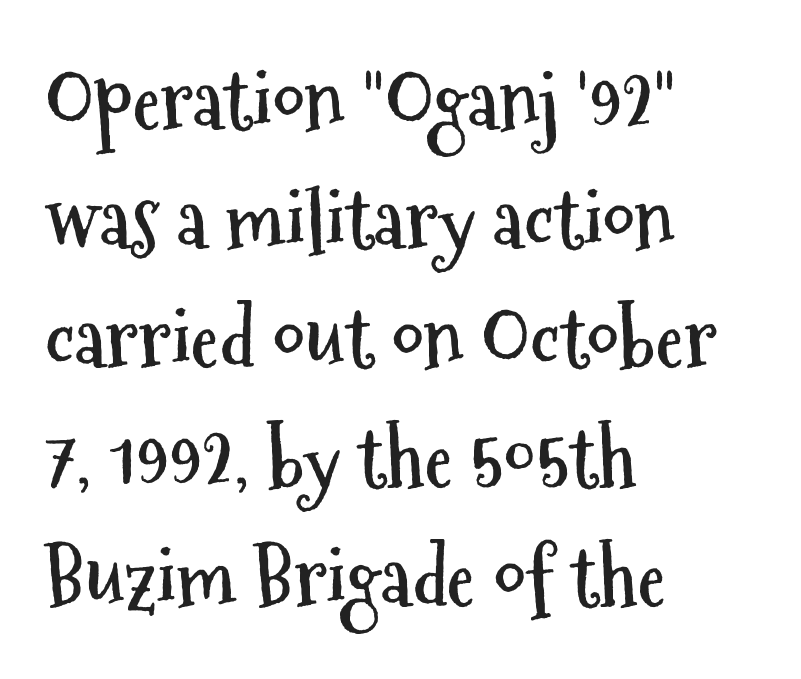
{"serif": "no", "italic": "no", "bold": "yes", "weight": "semibold", "width": "condensed", "stroke_contrast": "medium", "x_height": "medium", "monospaced": "no", "underline": "no", "align": "left", "line_spacing": "normal", "line_spacing_ratio": 1.49, "letter_spacing": "normal", "letter_spacing_em": 0.0, "glyph_px": 80}
